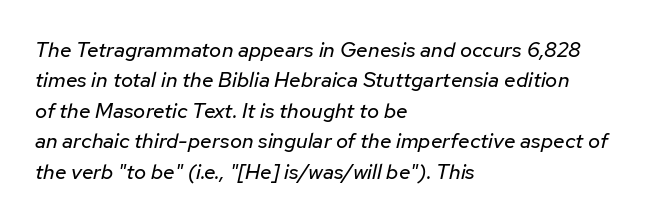
The image shows 21 px text type, italic (leaning right); set left-aligned, normal line spacing (1.45x), normal letter spacing, not underlined.
